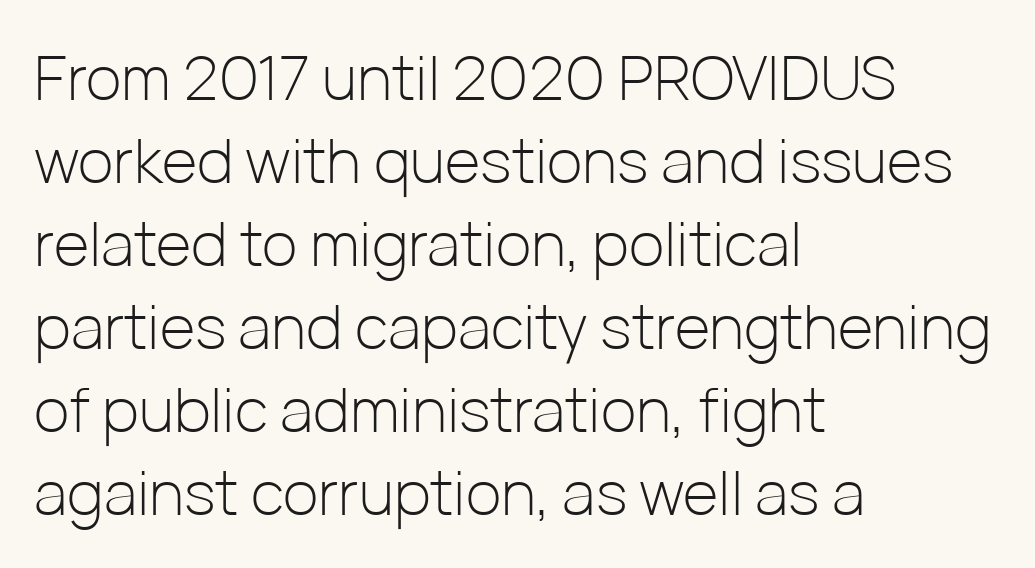
{"serif": "no", "italic": "no", "bold": "no", "weight": "light", "width": "normal", "stroke_contrast": "low", "x_height": "medium", "monospaced": "no", "underline": "no", "align": "left", "line_spacing": "normal", "line_spacing_ratio": 1.36, "letter_spacing": "normal", "letter_spacing_em": 0.0, "glyph_px": 61}
